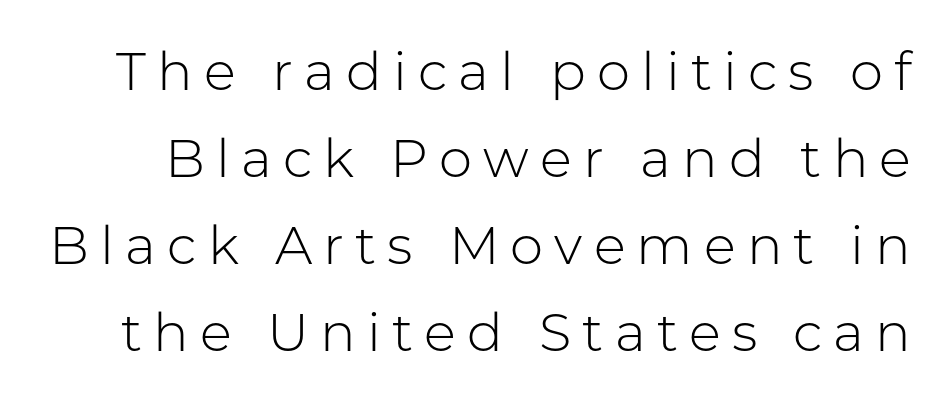
{"serif": "no", "italic": "no", "bold": "no", "weight": "light", "width": "normal", "stroke_contrast": "low", "x_height": "medium", "monospaced": "no", "underline": "no", "line_spacing": "normal", "line_spacing_ratio": 1.64, "letter_spacing": "wide", "letter_spacing_em": 0.21, "glyph_px": 53}
